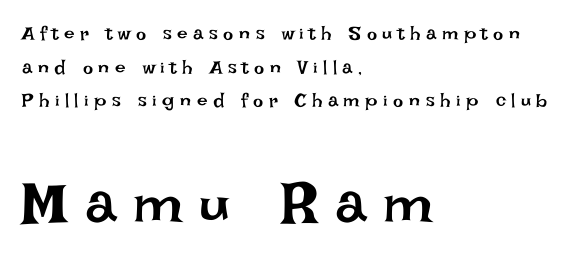
The image shows 58 px regular-weight type, upright; set left-aligned, line spacing 1.77x, unusually wide letter spacing (+0.29 em), not underlined; the second (bottom) block is 3.05x larger; low stroke contrast and a large x-height.
